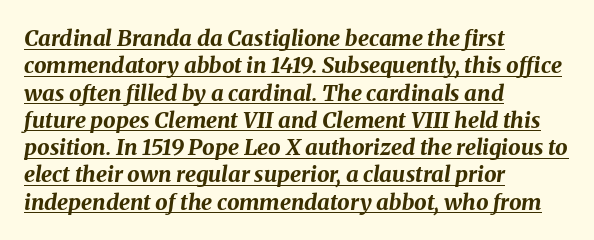
Leftover space on each line is placed entirely after the last word. Tracking value appears to be zero — textbook default spacing. Slant detected: the letters are inclined. The sample's only ornament is a line tracing under the words. The passage shown is emphatically bold.
